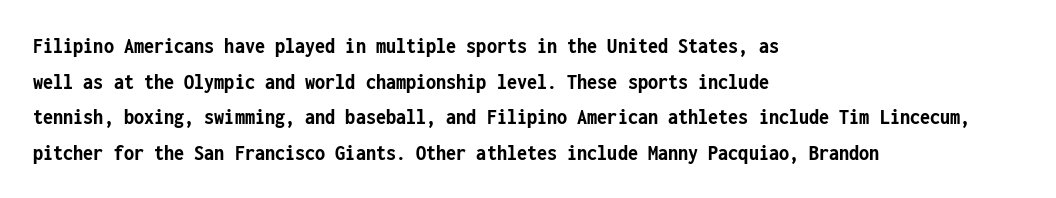
{"italic": "no", "bold": "yes", "underline": "no", "align": "left", "line_spacing": "normal", "line_spacing_ratio": 1.55, "letter_spacing": "normal", "letter_spacing_em": 0.0, "glyph_px": 23}
